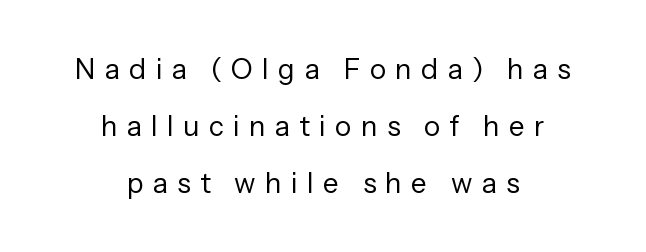
The image shows 28 px regular-weight sans-serif type, upright; set centered, loose line spacing (2.04x), unusually wide letter spacing (+0.33 em), not underlined; low stroke contrast and a medium x-height.
